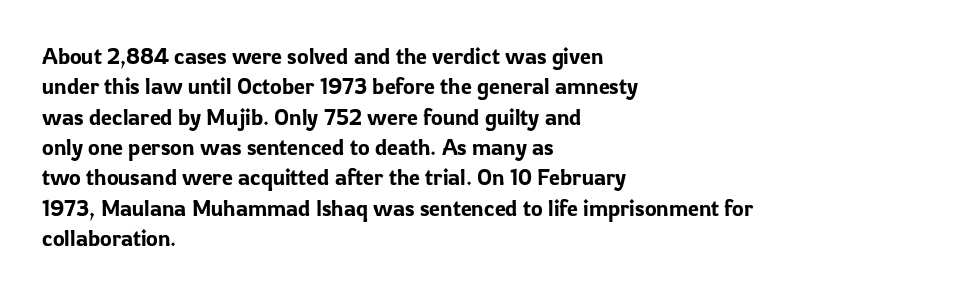
{"italic": "no", "underline": "no", "align": "left", "line_spacing": "normal", "line_spacing_ratio": 1.38, "letter_spacing": "normal", "letter_spacing_em": 0.0, "glyph_px": 22}
